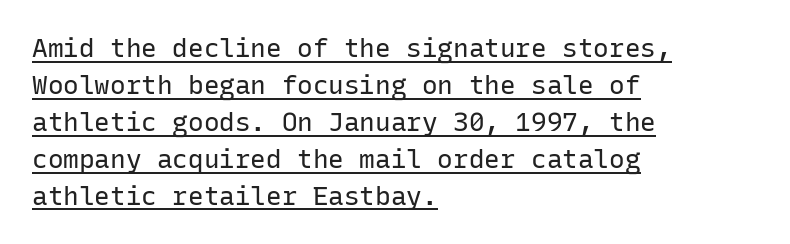
Q: Is the text bold? A: No.
Q: Is the text italic (slanted)? A: No, it is upright.
Q: Is the text underlined? A: Yes.
Q: How is the paragraph aligned? A: Left-aligned.
Q: Is the spacing between letters normal or unusually wide? A: Normal.
Q: Is the spacing between lines tight, normal or loose? A: Normal.
